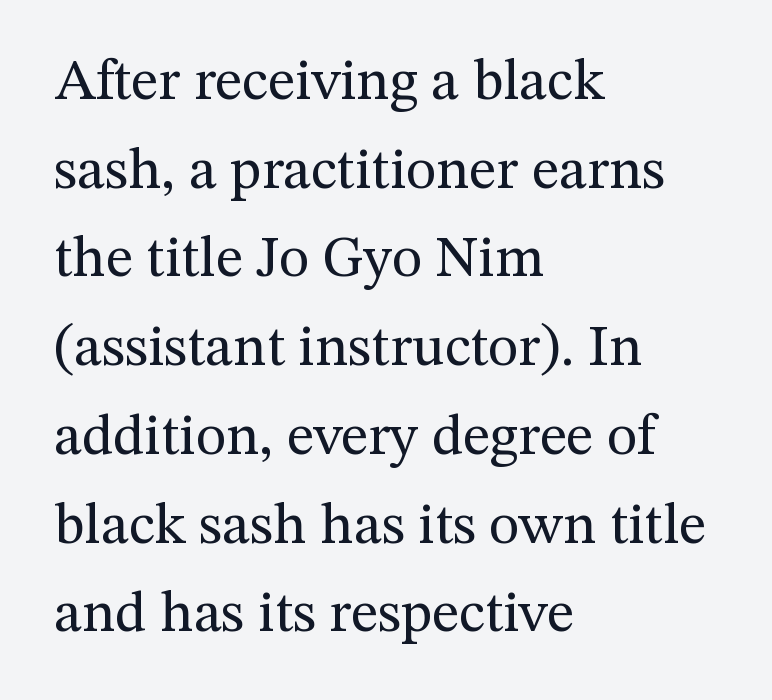
Q: Is the text bold? A: No.
Q: Is the text italic (slanted)? A: No, it is upright.
Q: Is the typeface a serif or a sans-serif typeface? A: Serif.
Q: Is the text underlined? A: No.
Q: How is the paragraph aligned? A: Left-aligned.
Q: Is the spacing between letters normal or unusually wide? A: Normal.
Q: Is the spacing between lines tight, normal or loose? A: Normal.
Q: Width (condensed, normal, or wide)? A: Normal.
Q: Stroke contrast? A: Medium.
Q: x-height? A: Medium.
Q: Monospaced? A: No.
